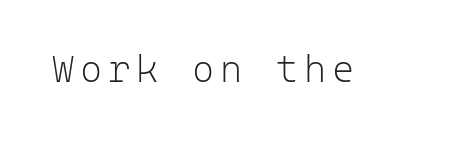
The image shows 38 px light sans-serif type, upright, monospaced; set not underlined; low stroke contrast and a medium x-height.
